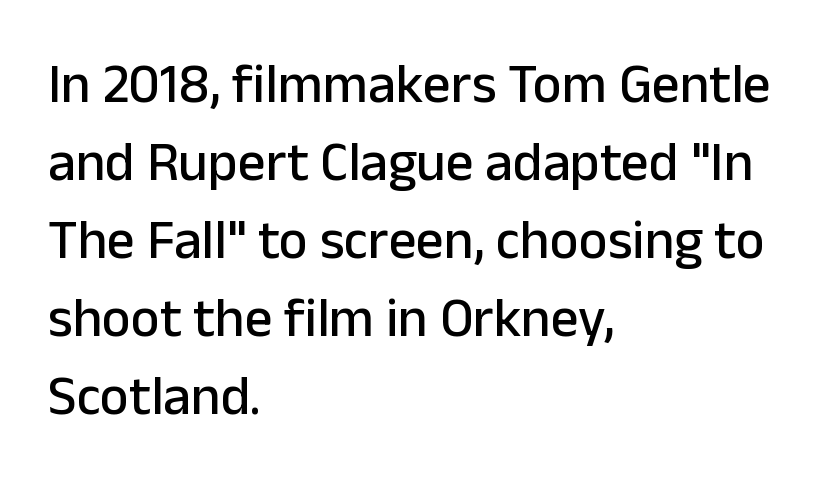
{"serif": "no", "italic": "no", "width": "normal", "stroke_contrast": "low", "x_height": "medium", "monospaced": "no", "underline": "no", "align": "left", "line_spacing": "normal", "line_spacing_ratio": 1.42, "letter_spacing": "normal", "letter_spacing_em": 0.0, "glyph_px": 55}
